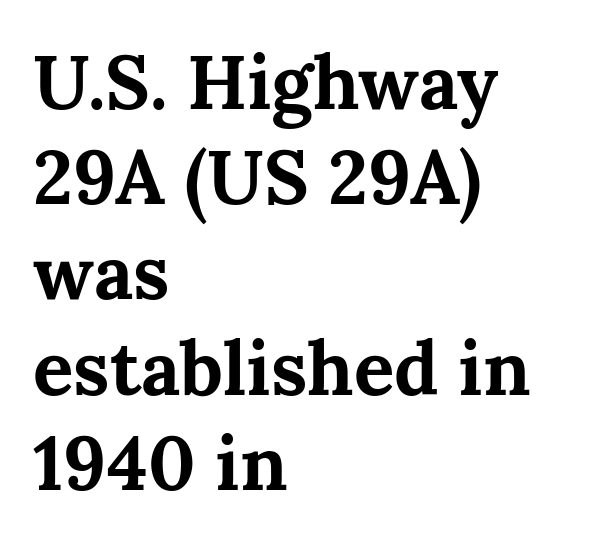
Descenders are the only things crossing below the line. This sample uses an upright cut, with every glyph sitting square on the baseline. Reading down the column, the eye jumps a familiar distance to each next line. Old-style or modern, the face here clearly has serifs. Weight: bold. These lines are rendered in a variable-pitch font.
